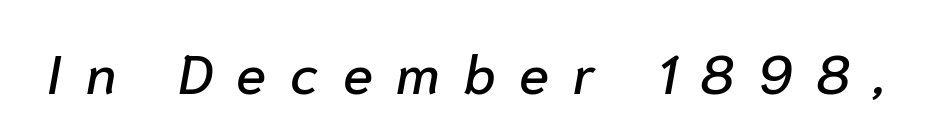
{"italic": "yes", "lean": "right", "slant_degrees": 10, "width": "normal", "stroke_contrast": "low", "x_height": "medium", "monospaced": "no", "underline": "no", "letter_spacing": "wide", "letter_spacing_em": 0.43, "glyph_px": 55}
